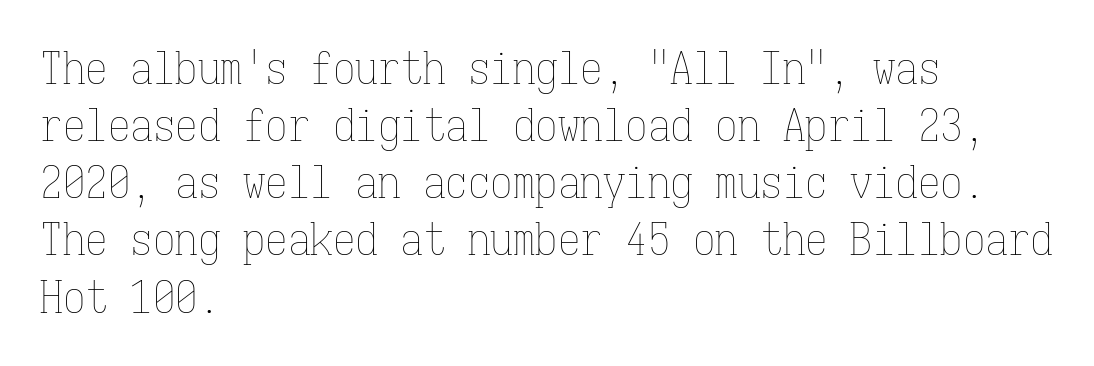
{"italic": "no", "bold": "no", "weight": "thin", "width": "condensed", "stroke_contrast": "low", "x_height": "medium", "monospaced": "yes", "underline": "no", "align": "left", "line_spacing": "normal", "line_spacing_ratio": 1.27, "letter_spacing": "normal", "letter_spacing_em": 0.0, "glyph_px": 45}
